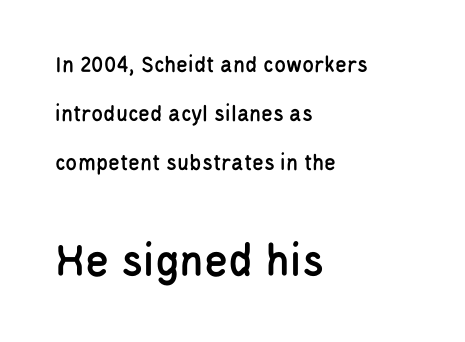
Q: Is the text italic (slanted)? A: No, it is upright.
Q: Is the typeface a serif or a sans-serif typeface? A: Sans-serif.
Q: Is the text underlined? A: No.
Q: How is the paragraph aligned? A: Left-aligned.
Q: Is the spacing between letters normal or unusually wide? A: Normal.
Q: Is the spacing between lines tight, normal or loose? A: Loose.
Q: Which block of text is set in a larger size, the first (top) or the second (bottom)? A: The second (bottom) one.
Q: Width (condensed, normal, or wide)? A: Condensed.
Q: Stroke contrast? A: Low.
Q: x-height? A: Large.
Q: Monospaced? A: No.
